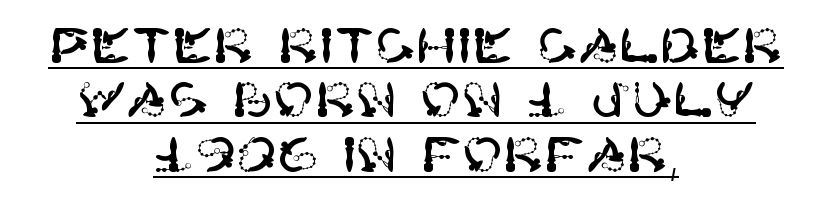
The designer dialed line spacing down below the default. The string is rendered with underlining switched on. You can tell it's not italic because the verticals are truly vertical. Letterform terminals end flat and unadorned throughout the passage. The tracking reads as untouched default to a designer's eye.
